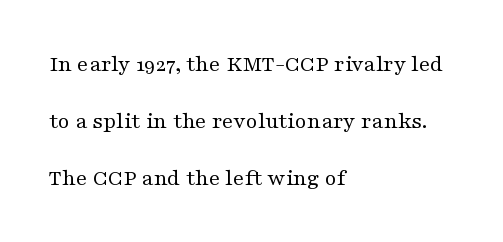
Q: Is the text bold? A: No.
Q: Is the text italic (slanted)? A: No, it is upright.
Q: Is the text underlined? A: No.
Q: How is the paragraph aligned? A: Left-aligned.
Q: Is the spacing between letters normal or unusually wide? A: Normal.
Q: Is the spacing between lines tight, normal or loose? A: Loose.
